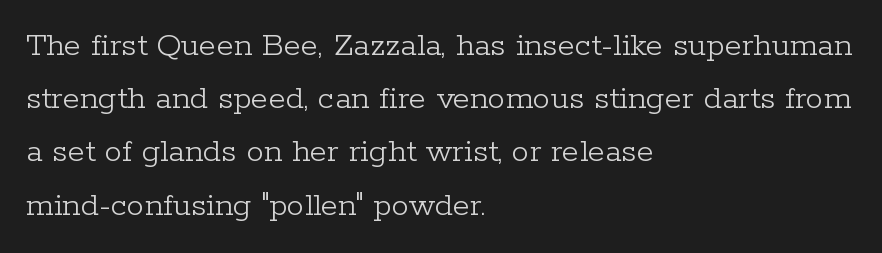
{"serif": "yes", "italic": "no", "bold": "no", "weight": "light", "width": "normal", "stroke_contrast": "low", "x_height": "medium", "monospaced": "no", "underline": "no", "align": "left", "line_spacing": "normal", "line_spacing_ratio": 1.52, "letter_spacing": "normal", "letter_spacing_em": 0.0, "glyph_px": 35}
